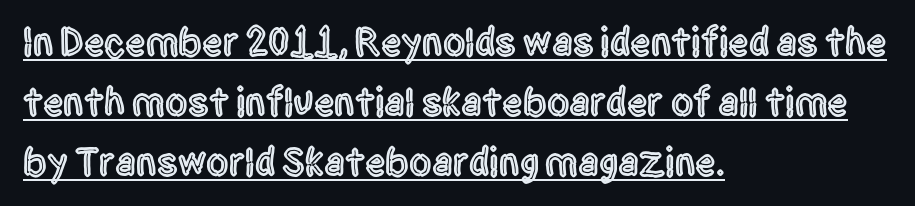
The image shows 40 px condensed sans-serif type, upright; set left-aligned, normal line spacing (1.5x), normal letter spacing, underlined; a large x-height.
